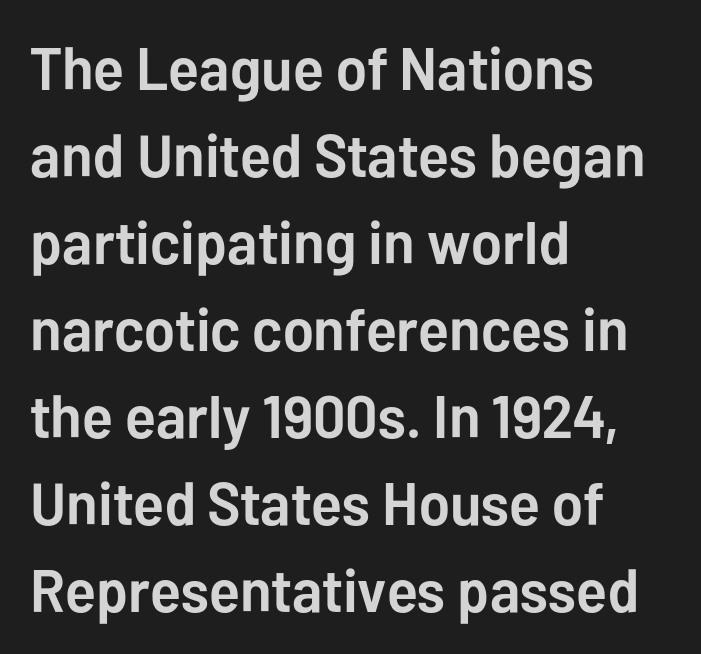
The passage shown is typed in a proportional face where columns would drift. Every character sits straight up, as roman type does. Caption: bold face, heavy strokes. The block of text has a typical density, with ordinary space between rows. Has an underline been added? It has not. Students, note that the glyphs here touch the page at normal intervals.
